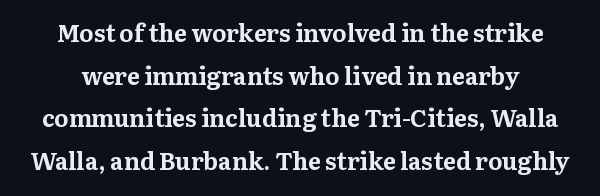
No word sits above an underline. Every stem runs plumb, perpendicular to the baseline. No extra tracking has been applied to these lines. Summary of weight: heavy, a full bold.
